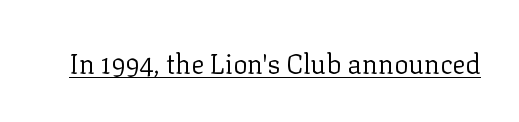
Q: Is the text bold? A: No.
Q: Is the text italic (slanted)? A: No, it is upright.
Q: Is the text underlined? A: Yes.
Q: Is the spacing between letters normal or unusually wide? A: Normal.
